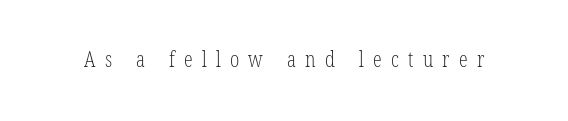
{"bold": "no", "underline": "no", "letter_spacing": "wide", "letter_spacing_em": 0.42, "glyph_px": 22}
